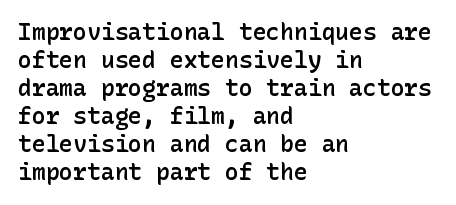
{"italic": "no", "bold": "semi", "underline": "no", "align": "left", "line_spacing_ratio": 1.22, "letter_spacing": "normal", "letter_spacing_em": 0.0, "glyph_px": 23}
